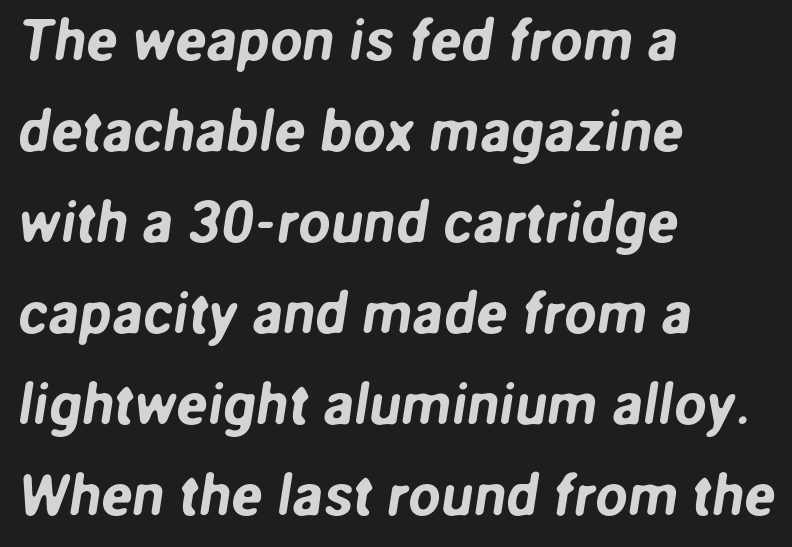
The image shows 58 px sans-serif type; set left-aligned, normal line spacing (1.57x), normal letter spacing, not underlined; low stroke contrast and a medium x-height.
